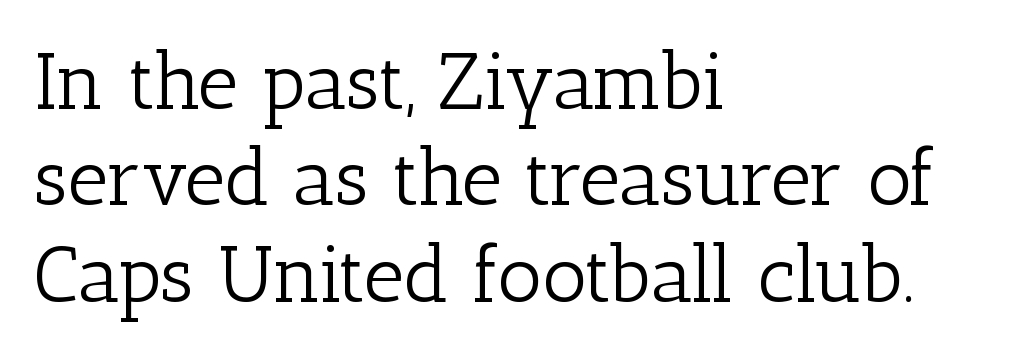
Compared with a typical body face, this is equally light or lighter still. The foot of each line stays bare and open. These lines are set flush left with a ragged right edge. The rendering uses natural spacing where letterforms have individual widths. This sample uses an upright cut, with every glyph sitting square on the baseline.
